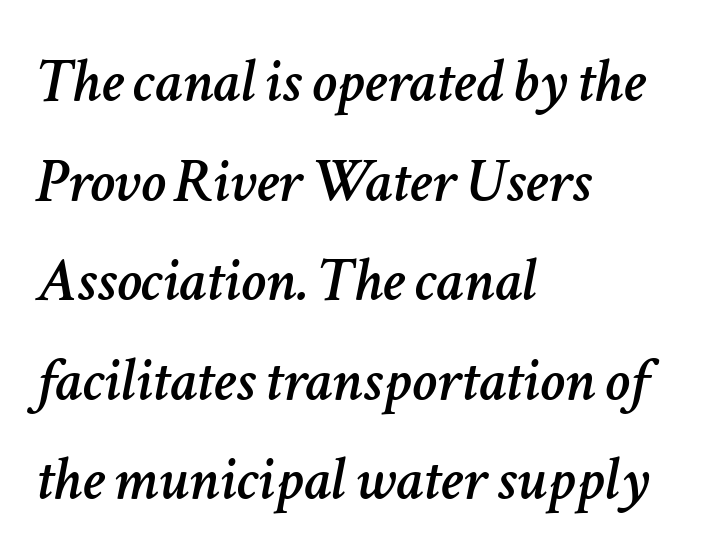
{"italic": "yes", "lean": "right", "slant_degrees": 11, "width": "normal", "stroke_contrast": "low", "x_height": "medium", "monospaced": "no", "underline": "no", "align": "left", "line_spacing": "normal", "line_spacing_ratio": 1.58, "letter_spacing": "normal", "letter_spacing_em": 0.0, "glyph_px": 63}
